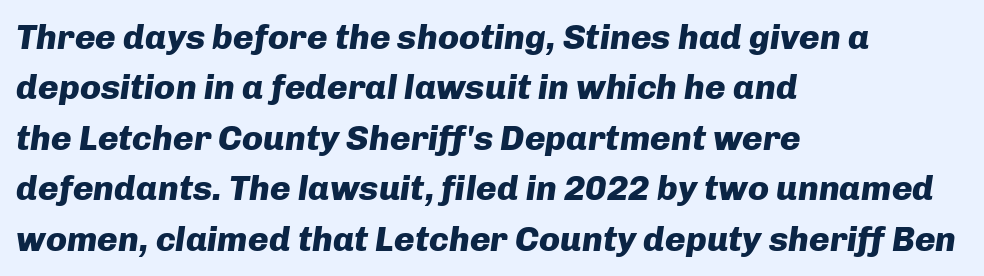
The image shows 35 px heavy type, italic (leaning right); set left-aligned, normal line spacing (1.44x), normal letter spacing, not underlined; low stroke contrast and a medium x-height.
